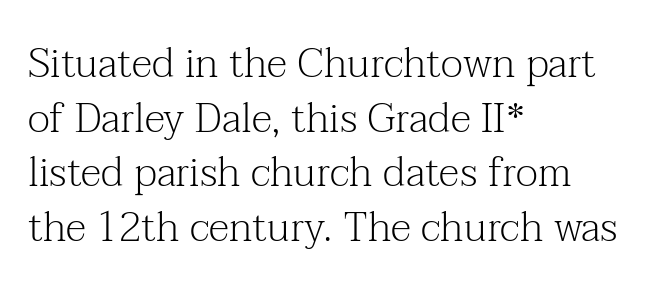
Q: Is the text bold? A: No.
Q: Is the text italic (slanted)? A: No, it is upright.
Q: Is the typeface a serif or a sans-serif typeface? A: Serif.
Q: Is the text underlined? A: No.
Q: How is the paragraph aligned? A: Left-aligned.
Q: Is the spacing between letters normal or unusually wide? A: Normal.
Q: Is the spacing between lines tight, normal or loose? A: Normal.
Q: Width (condensed, normal, or wide)? A: Normal.
Q: Stroke contrast? A: Medium.
Q: x-height? A: Medium.
Q: Monospaced? A: No.
